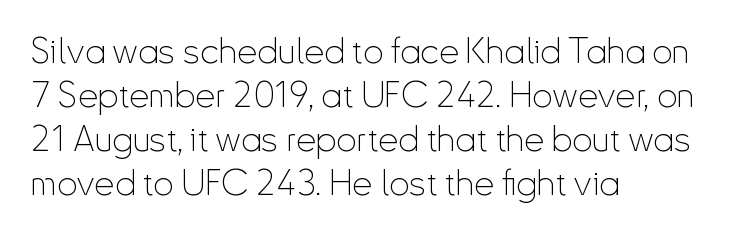
{"serif": "no", "italic": "no", "bold": "no", "weight": "thin", "width": "condensed", "stroke_contrast": "low", "x_height": "small", "monospaced": "no", "underline": "no", "align": "left", "line_spacing_ratio": 1.22, "letter_spacing": "normal", "letter_spacing_em": 0.0, "glyph_px": 36}
